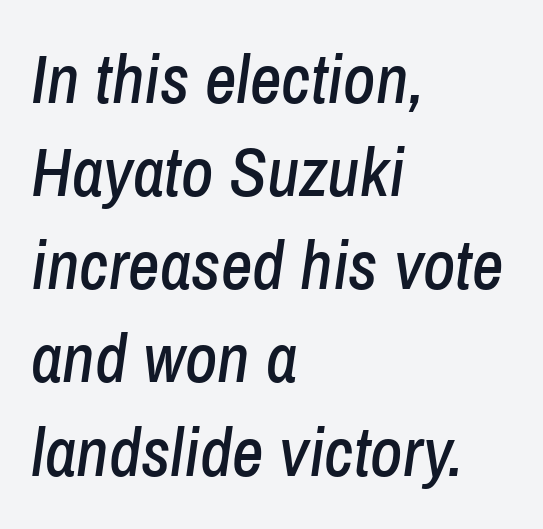
Q: Is the text italic (slanted)? A: Yes, it leans right by about 8 degrees.
Q: Is the text underlined? A: No.
Q: How is the paragraph aligned? A: Left-aligned.
Q: Is the spacing between letters normal or unusually wide? A: Normal.
Q: Is the spacing between lines tight, normal or loose? A: Normal.
Q: Width (condensed, normal, or wide)? A: Condensed.
Q: Stroke contrast? A: Low.
Q: x-height? A: Medium.
Q: Monospaced? A: No.
